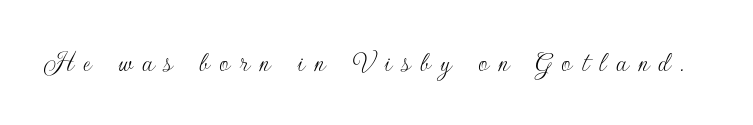
The image shows 30 px thin sans-serif type; set unusually wide letter spacing (+0.33 em), not underlined; low stroke contrast and a small x-height.
